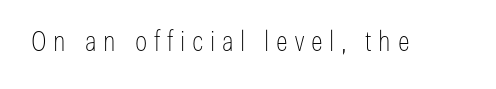
Q: Is the text bold? A: No.
Q: Is the text italic (slanted)? A: No, it is upright.
Q: Is the typeface a serif or a sans-serif typeface? A: Sans-serif.
Q: Is the text underlined? A: No.
Q: Is the spacing between letters normal or unusually wide? A: Unusually wide.
Q: Width (condensed, normal, or wide)? A: Condensed.
Q: Stroke contrast? A: Low.
Q: x-height? A: Medium.
Q: Monospaced? A: No.
